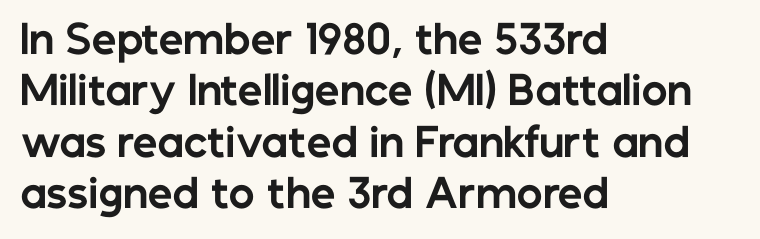
{"serif": "no", "italic": "no", "bold": "yes", "weight": "bold", "width": "normal", "stroke_contrast": "low", "x_height": "medium", "monospaced": "no", "underline": "no", "align": "left", "line_spacing": "normal", "line_spacing_ratio": 1.32, "letter_spacing": "normal", "letter_spacing_em": 0.0, "glyph_px": 39}
